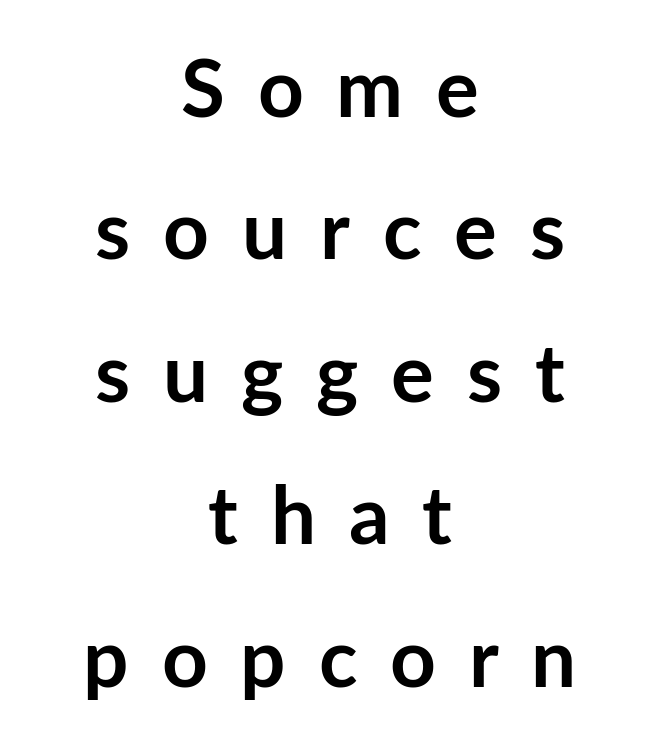
The passage shown is typed in a proportional face where columns would drift. The rendering shows plain stroke endings on the letterforms — a sans-serif design. The axis of the letterforms is exactly vertical. The rendering inserts visible extra space after every character. A clean baseline with only descenders dipping below it. Both edges are ragged and mirror each other, which tells us the setting is centered.
